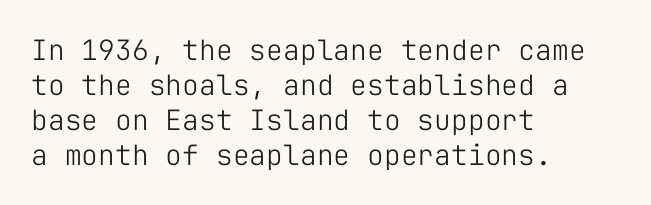
{"serif": "no", "italic": "no", "bold": "no", "weight": "light", "width": "normal", "stroke_contrast": "low", "x_height": "medium", "monospaced": "yes", "underline": "no", "align": "left", "line_spacing": "normal", "line_spacing_ratio": 1.25, "letter_spacing": "normal", "letter_spacing_em": 0.0, "glyph_px": 28}
